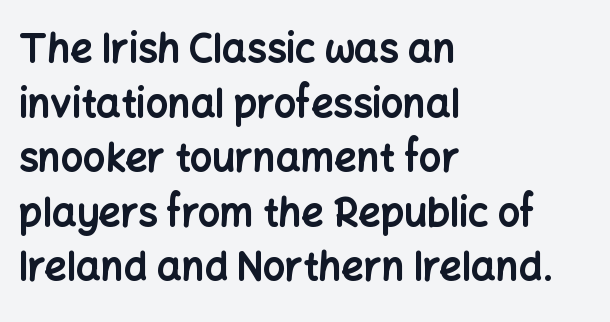
{"serif": "no", "italic": "no", "bold": "yes", "weight": "bold", "width": "normal", "stroke_contrast": "low", "x_height": "medium", "monospaced": "no", "underline": "no", "align": "left", "line_spacing": "normal", "line_spacing_ratio": 1.4, "letter_spacing": "normal", "letter_spacing_em": 0.0, "glyph_px": 39}
